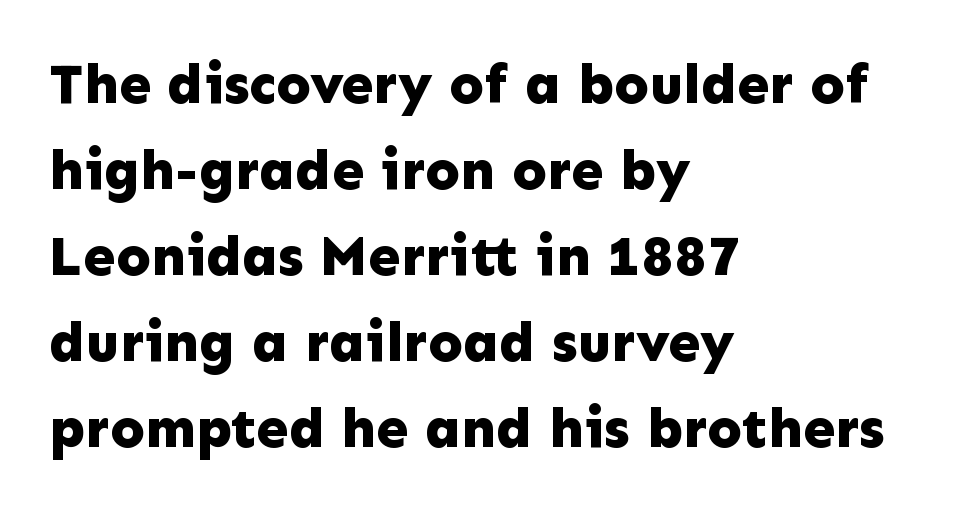
Q: Is the text bold? A: Yes.
Q: Is the text italic (slanted)? A: No, it is upright.
Q: Is the typeface a serif or a sans-serif typeface? A: Sans-serif.
Q: Is the text underlined? A: No.
Q: How is the paragraph aligned? A: Left-aligned.
Q: Is the spacing between letters normal or unusually wide? A: Normal.
Q: Is the spacing between lines tight, normal or loose? A: Normal.
Q: Width (condensed, normal, or wide)? A: Normal.
Q: Stroke contrast? A: Low.
Q: x-height? A: Medium.
Q: Monospaced? A: No.
